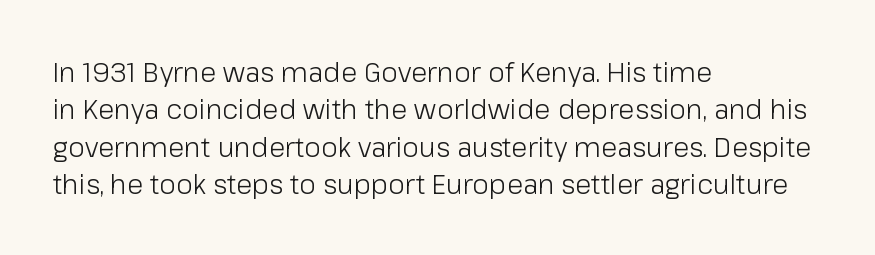
Interline gaps are of average width in this sample. Inter-character spacing is left at the font's built-in metrics. If you drew a line through each stem, it would be perfectly vertical. Words float on clear page, feet unadorned. Each line starts at the same left margin while the right side varies.
